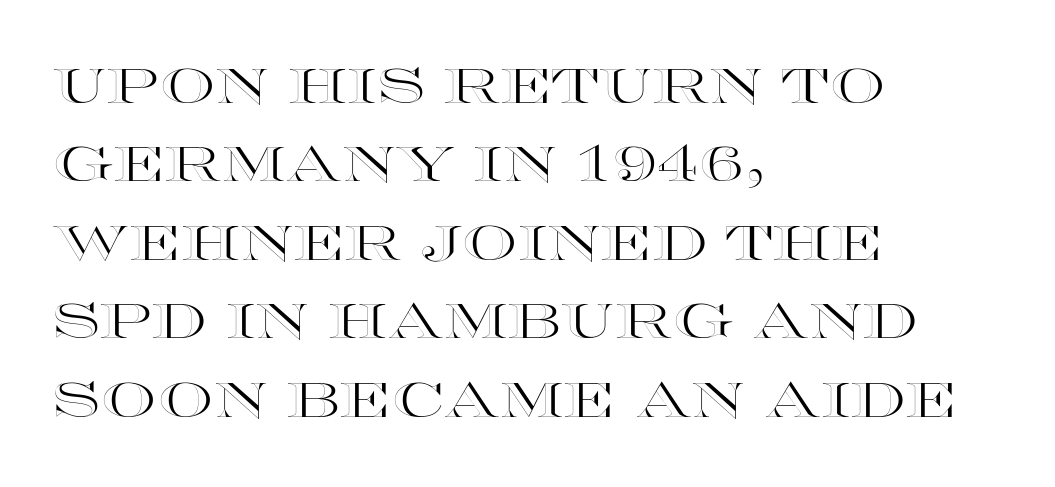
The image shows 49 px wide type, upright; set left-aligned, normal line spacing (1.6x), normal letter spacing, not underlined; a large x-height.
